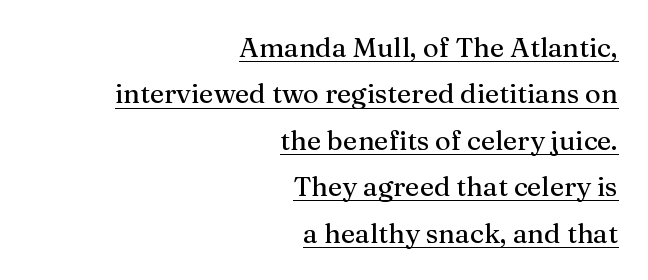
The image shows 27 px text type, upright; set right-aligned, line spacing 1.72x, normal letter spacing, underlined.
